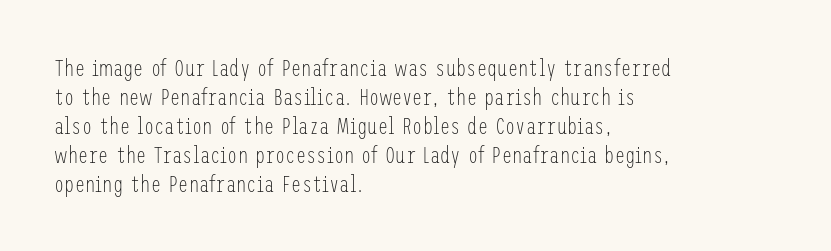
{"italic": "no", "bold": "no", "underline": "no", "align": "left", "line_spacing": "normal", "line_spacing_ratio": 1.26, "letter_spacing": "normal", "letter_spacing_em": 0.0, "glyph_px": 23}
